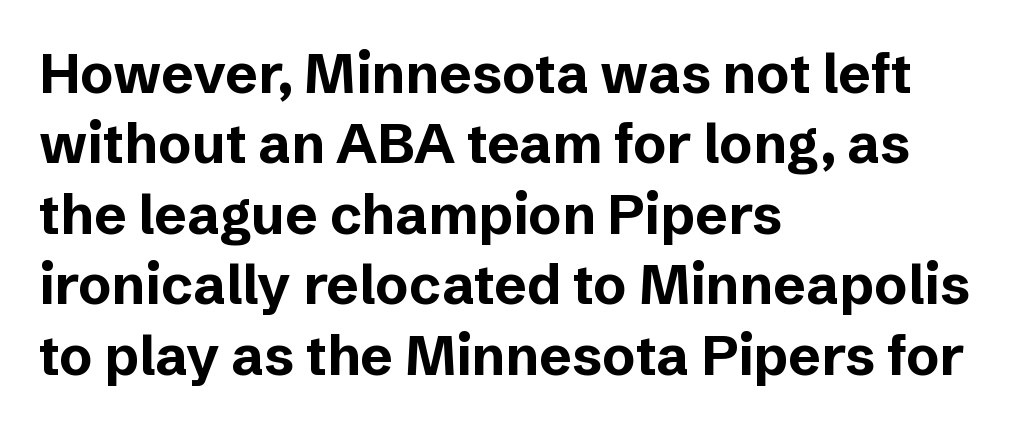
The image shows 55 px bold sans-serif type, upright; set left-aligned, normal line spacing (1.28x), normal letter spacing, not underlined; low stroke contrast and a medium x-height.
